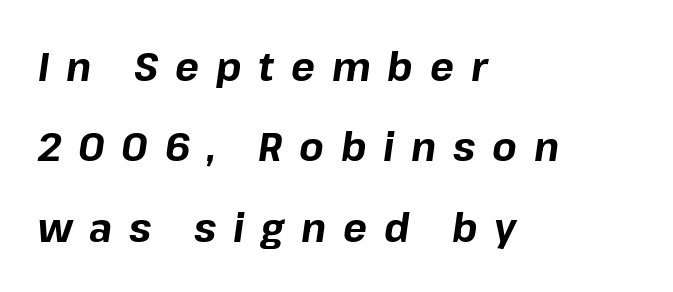
{"italic": "yes", "lean": "right", "slant_degrees": 8, "bold": "yes", "weight": "bold", "width": "normal", "stroke_contrast": "low", "x_height": "medium", "monospaced": "no", "underline": "no", "align": "left", "line_spacing": "loose", "line_spacing_ratio": 2.01, "letter_spacing": "wide", "letter_spacing_em": 0.42, "glyph_px": 40}
